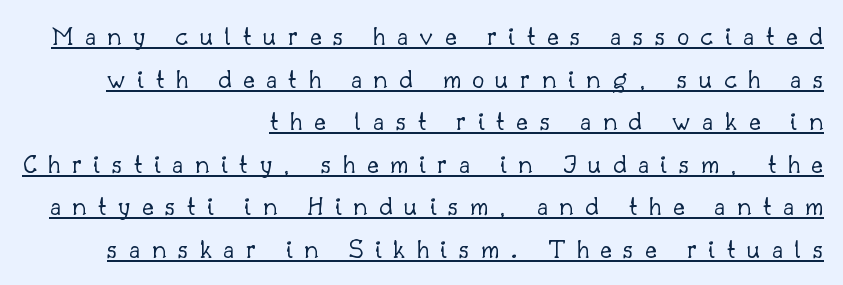
The image shows 28 px light type, upright; set right-aligned, normal line spacing (1.52x), unusually wide letter spacing (+0.41 em), underlined; low stroke contrast and a small x-height.
